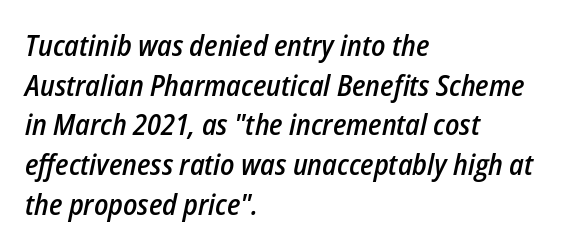
Tracking here is standard; glyphs follow each other at the usual distance. You could not count columns in this text — the font is proportionally spaced. The setting favours the left margin, as ordinary paragraphs usually do. Weight check: semibold — heavier than regular, not quite bold. The specimen omits any rule beneath the text block's lines.
